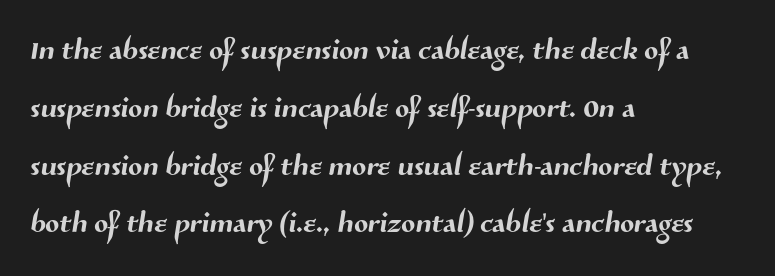
{"serif": "no", "width": "normal", "stroke_contrast": "medium", "x_height": "medium", "monospaced": "no", "underline": "no", "align": "left", "line_spacing": "normal", "line_spacing_ratio": 1.41, "letter_spacing": "normal", "letter_spacing_em": 0.0, "glyph_px": 41}
